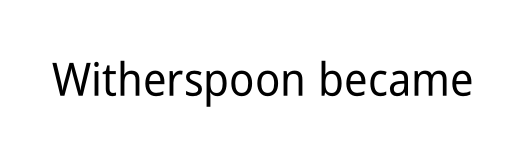
Q: Is the text italic (slanted)? A: No, it is upright.
Q: Is the typeface a serif or a sans-serif typeface? A: Sans-serif.
Q: Is the text underlined? A: No.
Q: Is the spacing between letters normal or unusually wide? A: Normal.
Q: Width (condensed, normal, or wide)? A: Condensed.
Q: Stroke contrast? A: Low.
Q: x-height? A: Medium.
Q: Monospaced? A: No.
